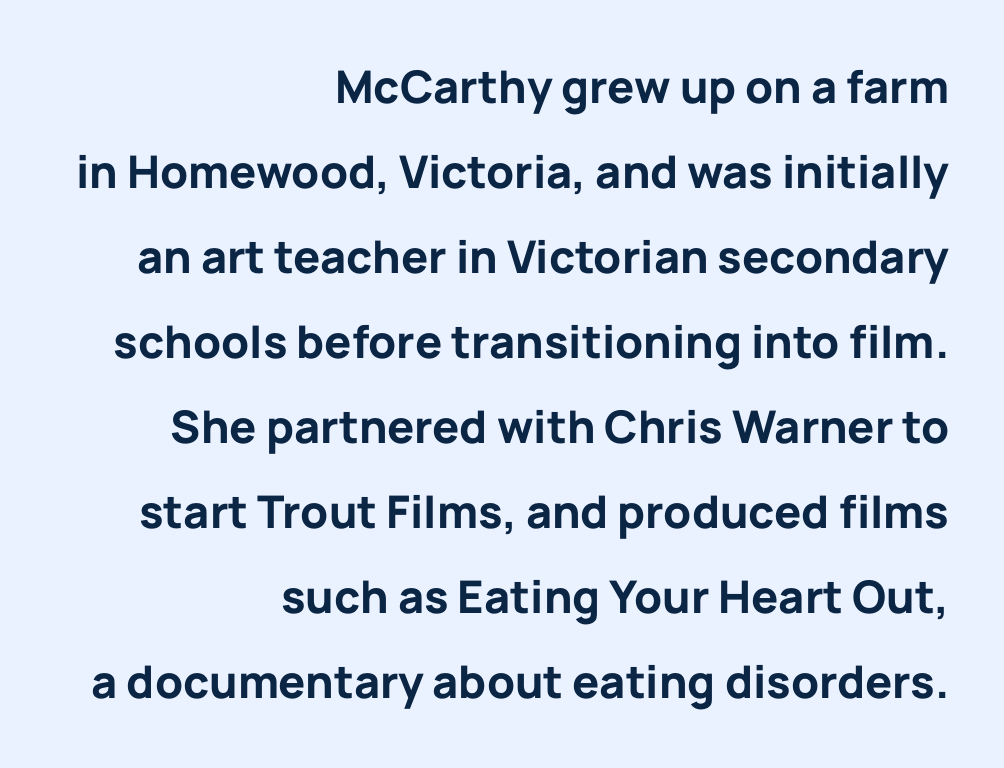
{"serif": "no", "italic": "no", "bold": "yes", "weight": "bold", "width": "normal", "stroke_contrast": "low", "x_height": "medium", "monospaced": "no", "underline": "no", "align": "right", "line_spacing_ratio": 1.89, "letter_spacing": "normal", "letter_spacing_em": 0.0, "glyph_px": 45}
